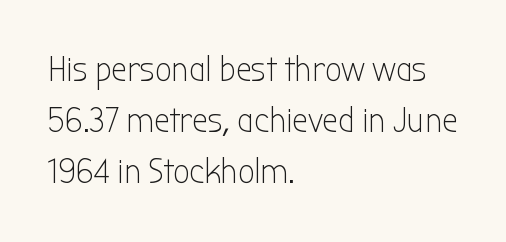
{"serif": "no", "italic": "no", "bold": "no", "weight": "light", "width": "condensed", "stroke_contrast": "low", "x_height": "medium", "monospaced": "no", "underline": "no", "align": "left", "line_spacing": "normal", "line_spacing_ratio": 1.42, "letter_spacing": "normal", "letter_spacing_em": 0.0, "glyph_px": 36}
